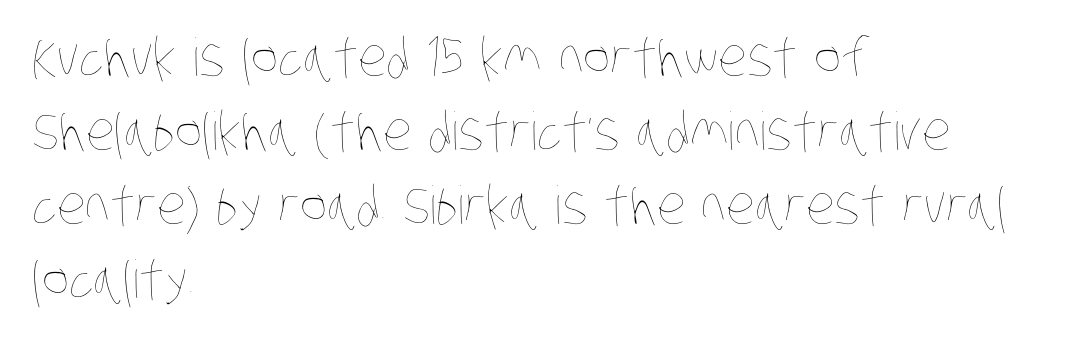
Q: Is the text bold? A: No.
Q: Is the text underlined? A: No.
Q: How is the paragraph aligned? A: Left-aligned.
Q: Is the spacing between letters normal or unusually wide? A: Normal.
Q: Is the spacing between lines tight, normal or loose? A: Normal.
Q: Width (condensed, normal, or wide)? A: Condensed.
Q: Stroke contrast? A: Low.
Q: x-height? A: Large.
Q: Monospaced? A: No.
